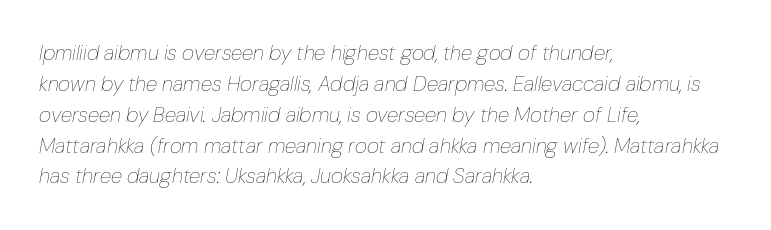
Q: Is the text bold? A: No.
Q: Is the text italic (slanted)? A: Yes, it leans right by about 10 degrees.
Q: Is the text underlined? A: No.
Q: How is the paragraph aligned? A: Left-aligned.
Q: Is the spacing between letters normal or unusually wide? A: Normal.
Q: Is the spacing between lines tight, normal or loose? A: Normal.
